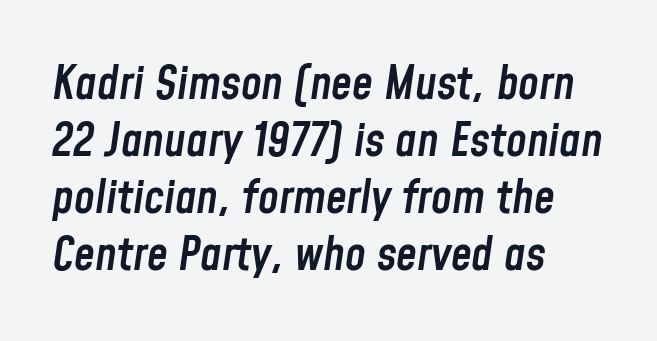
The image shows 47 px semibold, condensed type, italic (leaning right); set left-aligned, line spacing 1.21x, normal letter spacing, not underlined; low stroke contrast and a medium x-height.
